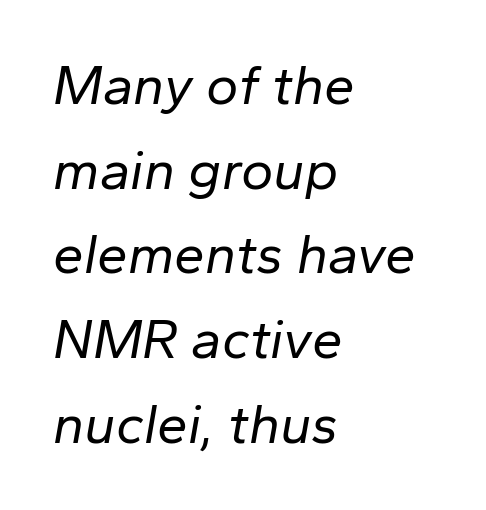
{"italic": "yes", "lean": "right", "slant_degrees": 10, "bold": "no", "weight": "regular", "width": "normal", "stroke_contrast": "low", "x_height": "medium", "monospaced": "no", "underline": "no", "align": "left", "line_spacing": "normal", "line_spacing_ratio": 1.54, "letter_spacing": "normal", "letter_spacing_em": 0.0, "glyph_px": 55}
